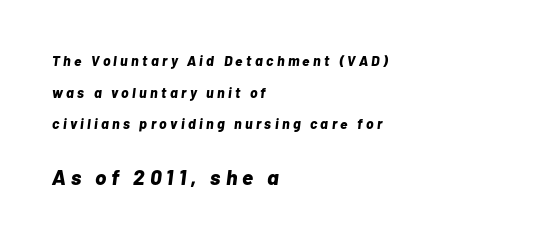
Does the lettering tilt? It does — this is italic. The line texture is sparse and dotted thanks to wide tracking. Alignment: flush left. These words are printed bold, with thick strokes throughout. The vertical gap from one line to the next is large.
